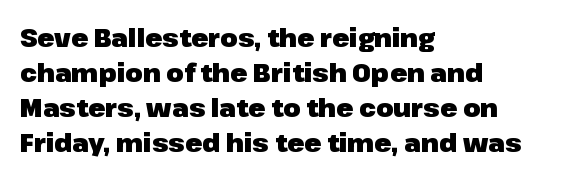
Q: Is the text bold? A: Yes.
Q: Is the text italic (slanted)? A: No, it is upright.
Q: Is the text underlined? A: No.
Q: How is the paragraph aligned? A: Left-aligned.
Q: Is the spacing between letters normal or unusually wide? A: Normal.
Q: Is the spacing between lines tight, normal or loose? A: Normal.
